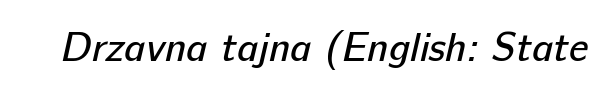
{"serif": "no", "bold": "no", "weight": "regular", "width": "normal", "stroke_contrast": "low", "x_height": "medium", "monospaced": "no", "underline": "no", "letter_spacing": "normal", "letter_spacing_em": 0.0, "glyph_px": 40}
